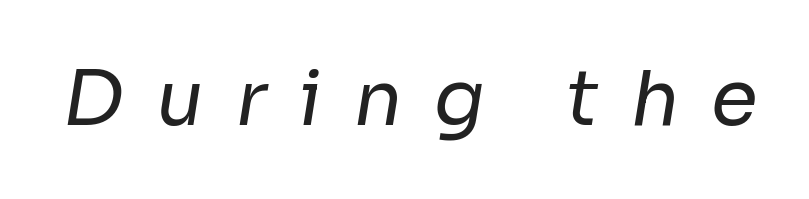
Think of a printed novel: that variable character pitch is what you see here. The letters carry no serifs — their stems end cleanly without finishing strokes. Vertical stems look standard width or narrower in stroke. The type is letterspaced generously, with wide tracking. Glance below the letters and you will spot only blank space.
